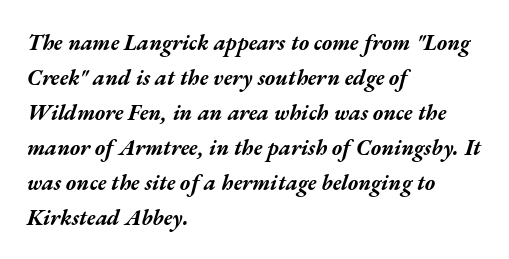
The image shows 22 px bold type, italic (leaning right); set left-aligned, normal line spacing (1.59x), normal letter spacing, not underlined.
